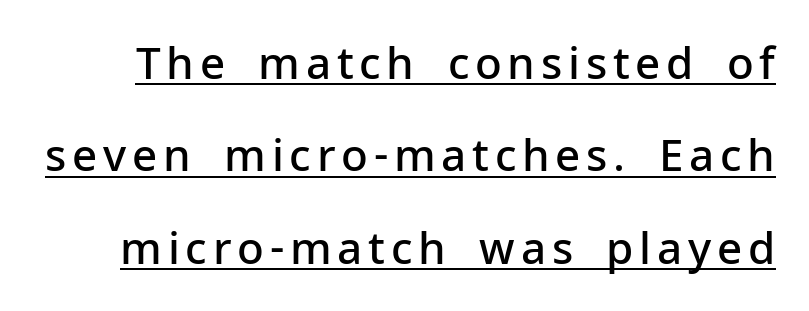
Q: Is the text bold? A: Semi-bold.
Q: Is the text italic (slanted)? A: No, it is upright.
Q: Is the typeface a serif or a sans-serif typeface? A: Sans-serif.
Q: Is the text underlined? A: Yes.
Q: Is the spacing between lines tight, normal or loose? A: Loose.
Q: Width (condensed, normal, or wide)? A: Normal.
Q: Stroke contrast? A: Low.
Q: x-height? A: Medium.
Q: Monospaced? A: No.
